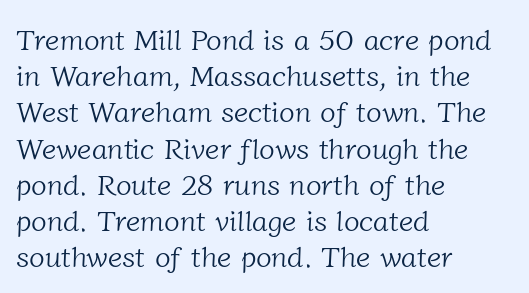
The image shows 29 px light serif type; set left-aligned, normal line spacing (1.25x), normal letter spacing, not underlined; low stroke contrast and a medium x-height.
